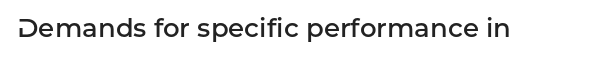
Ascenders rise straight up at ninety degrees. The typesetting leans somewhat heavy: a semibold. Observe the ordinary spacing: letters are neighbours, not strangers. Only glyphs here, with clear space below each row.
